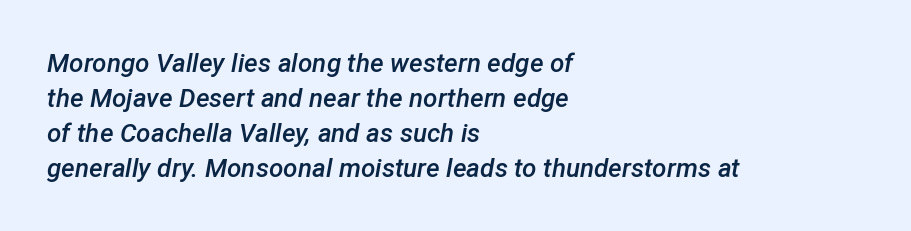
{"italic": "yes", "lean": "right", "slant_degrees": 12, "bold": "semi", "underline": "no", "align": "left", "line_spacing": "normal", "line_spacing_ratio": 1.34, "letter_spacing": "normal", "letter_spacing_em": 0.0, "glyph_px": 26}
